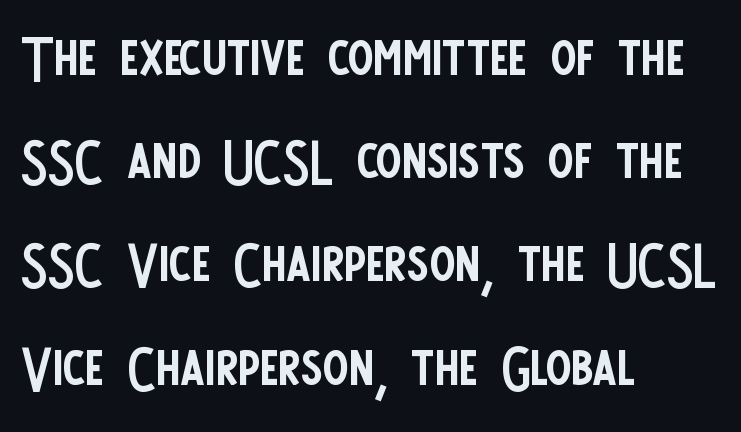
To sum up the face: it is a sans, with no serifs. Character widths vary here, with narrow letters taking less room than wide ones. No heavy texture on the line: the type isn't bold. The zone under the glyphs is completely vacant.
